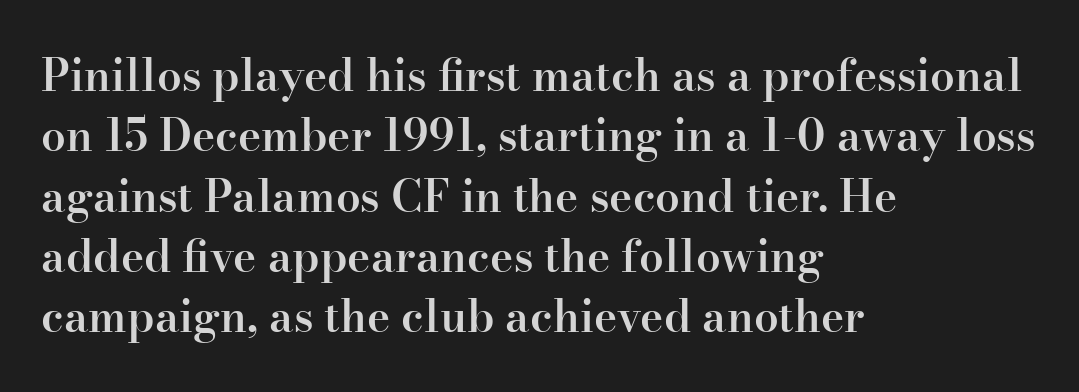
The image shows 44 px semibold serif type, upright; set left-aligned, normal line spacing (1.37x), normal letter spacing, not underlined; high stroke contrast and a small x-height.
